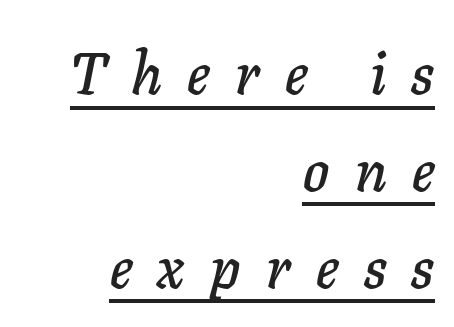
{"italic": "yes", "lean": "right", "slant_degrees": 11, "width": "normal", "stroke_contrast": "low", "x_height": "medium", "monospaced": "no", "underline": "yes", "align": "right", "line_spacing": "normal", "line_spacing_ratio": 1.64, "letter_spacing": "wide", "letter_spacing_em": 0.43, "glyph_px": 59}
